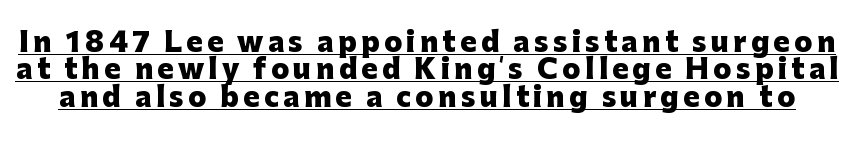
The image shows 27 px bold type, upright; set tight line spacing (1.01x), underlined.
